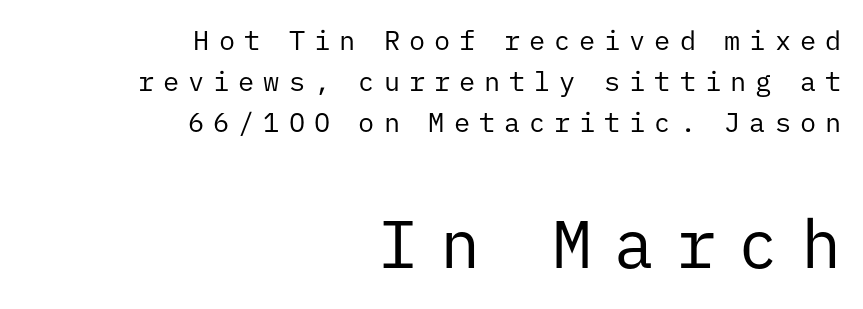
{"serif": "no", "italic": "no", "bold": "no", "weight": "regular", "width": "normal", "stroke_contrast": "low", "x_height": "medium", "monospaced": "yes", "underline": "no", "align": "right", "line_spacing": "normal", "line_spacing_ratio": 1.52, "letter_spacing": "wide", "letter_spacing_em": 0.33, "larger_block": "second", "size_ratio": 2.48, "glyph_px": 67}
